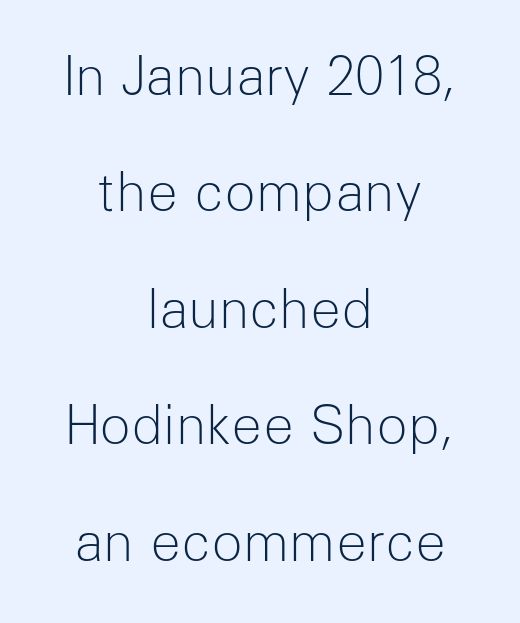
Q: Is the text bold? A: No.
Q: Is the text italic (slanted)? A: No, it is upright.
Q: Is the typeface a serif or a sans-serif typeface? A: Sans-serif.
Q: Is the text underlined? A: No.
Q: How is the paragraph aligned? A: Centered.
Q: Is the spacing between letters normal or unusually wide? A: Normal.
Q: Is the spacing between lines tight, normal or loose? A: Loose.
Q: Width (condensed, normal, or wide)? A: Normal.
Q: Stroke contrast? A: Low.
Q: x-height? A: Medium.
Q: Monospaced? A: No.
